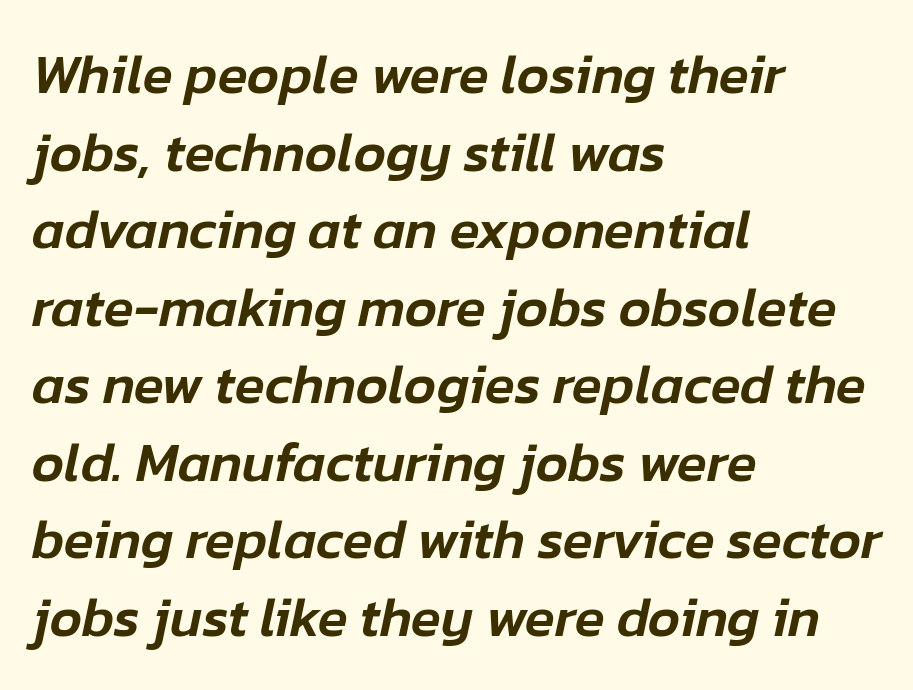
The image shows 55 px text type, italic (leaning right); set left-aligned, normal line spacing (1.41x), normal letter spacing, not underlined; low stroke contrast and a medium x-height.
